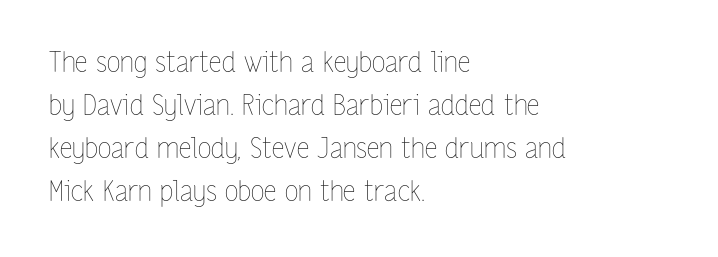
{"italic": "no", "bold": "no", "weight": "thin", "width": "condensed", "stroke_contrast": "low", "x_height": "medium", "monospaced": "no", "underline": "no", "align": "left", "line_spacing": "normal", "line_spacing_ratio": 1.54, "letter_spacing": "normal", "letter_spacing_em": 0.0, "glyph_px": 28}
